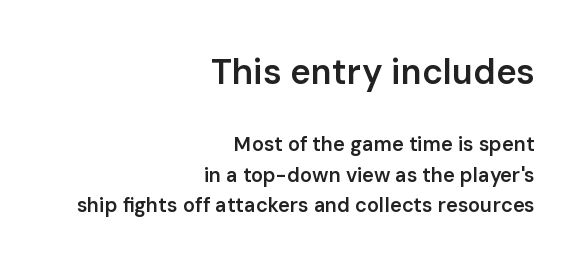
The image shows 35 px semibold sans-serif type, upright; set right-aligned, normal line spacing (1.54x), normal letter spacing, not underlined; the first (top) block is 1.75x larger; low stroke contrast and a medium x-height.
